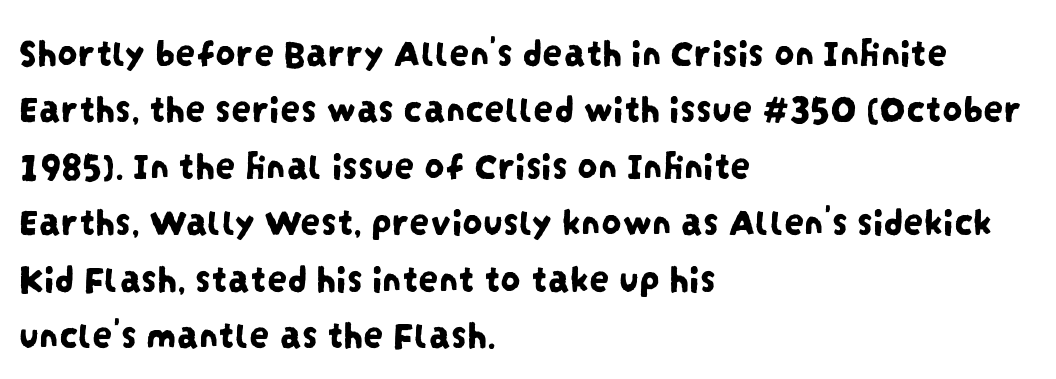
If you drew a ruler down the left edge, every line would touch it. Underline: absent. In terms of leading, this rendering sits right in the middle. Letter spacing: default.
